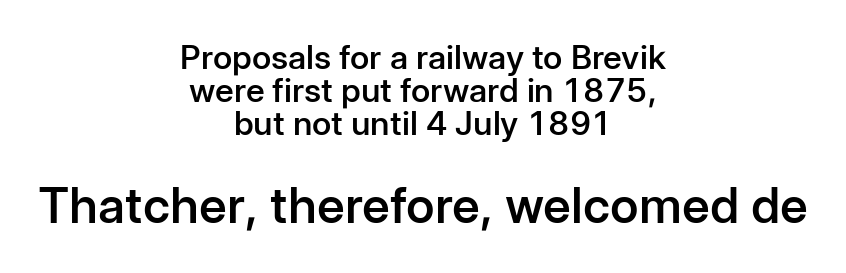
Proportional: the letters do not fall into vertical columns. You can tell it's not italic because the verticals are truly vertical. The second block has been scaled up relative to the first. This sample trades vertical openness for compactness between lines.
